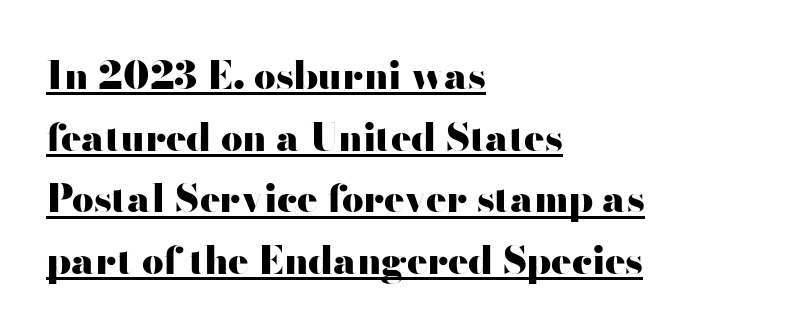
Q: Is the text bold? A: Yes.
Q: Is the text italic (slanted)? A: No, it is upright.
Q: Is the typeface a serif or a sans-serif typeface? A: Sans-serif.
Q: Is the text underlined? A: Yes.
Q: How is the paragraph aligned? A: Left-aligned.
Q: Is the spacing between letters normal or unusually wide? A: Normal.
Q: Is the spacing between lines tight, normal or loose? A: Normal.
Q: Width (condensed, normal, or wide)? A: Wide.
Q: Stroke contrast? A: High.
Q: x-height? A: Small.
Q: Monospaced? A: No.
